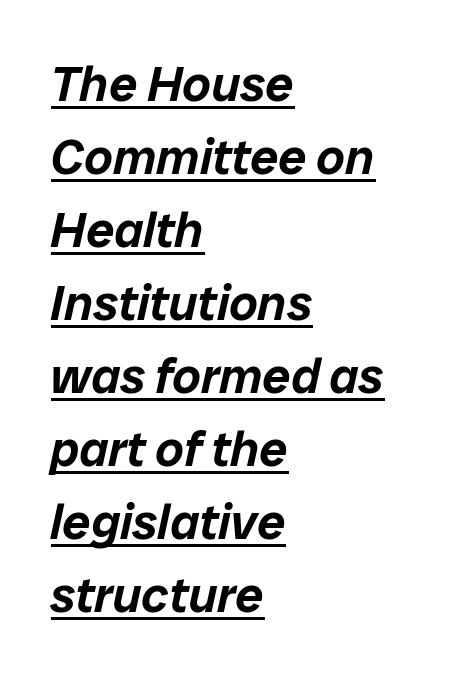
The image shows 50 px text type, italic (leaning right); set left-aligned, normal line spacing (1.46x), normal letter spacing, underlined; low stroke contrast and a medium x-height.
